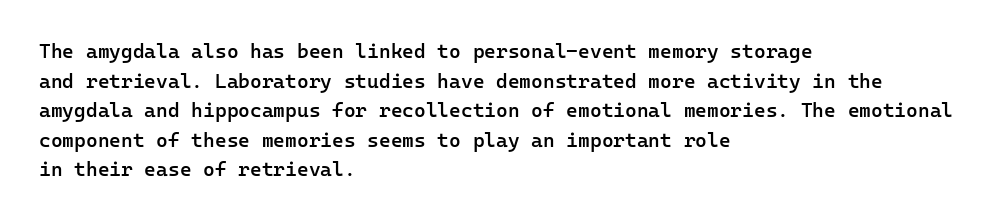
The image shows 20 px text type, upright; set left-aligned, normal line spacing (1.48x), normal letter spacing, not underlined.
